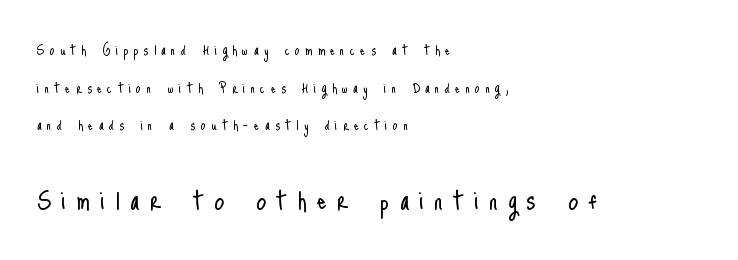
Q: Is the text bold? A: No.
Q: Is the text italic (slanted)? A: No, it is upright.
Q: Is the typeface a serif or a sans-serif typeface? A: Sans-serif.
Q: Is the text underlined? A: No.
Q: How is the paragraph aligned? A: Left-aligned.
Q: Is the spacing between letters normal or unusually wide? A: Unusually wide.
Q: Is the spacing between lines tight, normal or loose? A: Loose.
Q: Which block of text is set in a larger size, the first (top) or the second (bottom)? A: The second (bottom) one.
Q: Width (condensed, normal, or wide)? A: Condensed.
Q: Stroke contrast? A: Low.
Q: x-height? A: Small.
Q: Monospaced? A: No.
